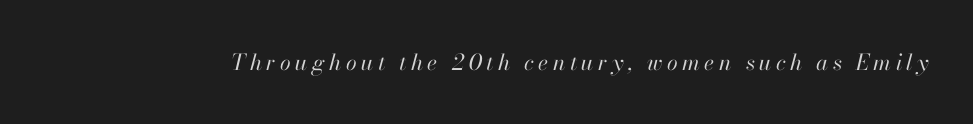
The image shows 22 px text type, italic (leaning right); set unusually wide letter spacing (+0.2 em), not underlined.
